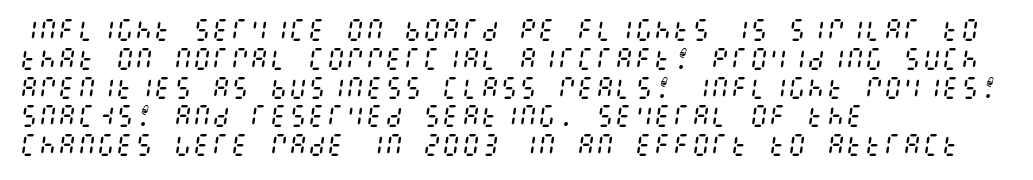
Q: Is the text bold? A: No.
Q: Is the text italic (slanted)? A: Yes, it leans right by about 8 degrees.
Q: Is the text underlined? A: No.
Q: How is the paragraph aligned? A: Left-aligned.
Q: Is the spacing between letters normal or unusually wide? A: Normal.
